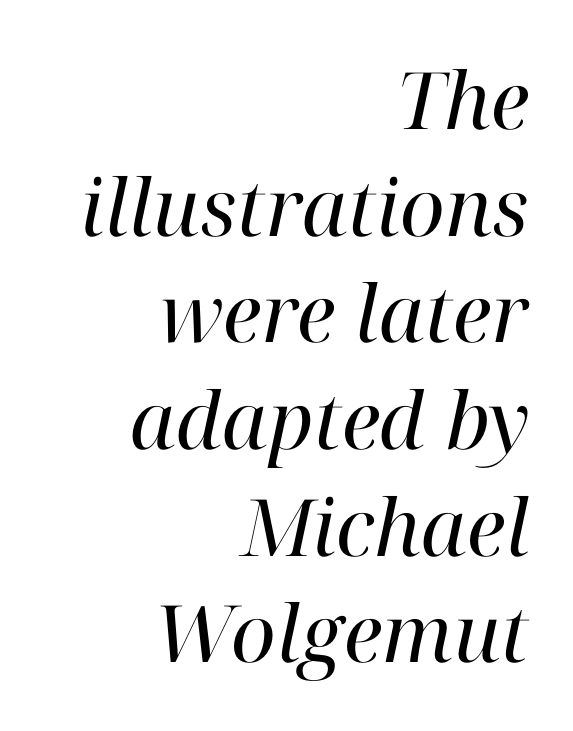
The image shows 79 px regular-weight serif type, italic (leaning right); set right-aligned, normal line spacing (1.35x), normal letter spacing, not underlined; high stroke contrast and a medium x-height.
